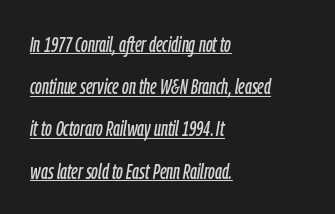
The image shows 22 px text type, italic (leaning right); set left-aligned, loose line spacing (1.92x), normal letter spacing, underlined.
